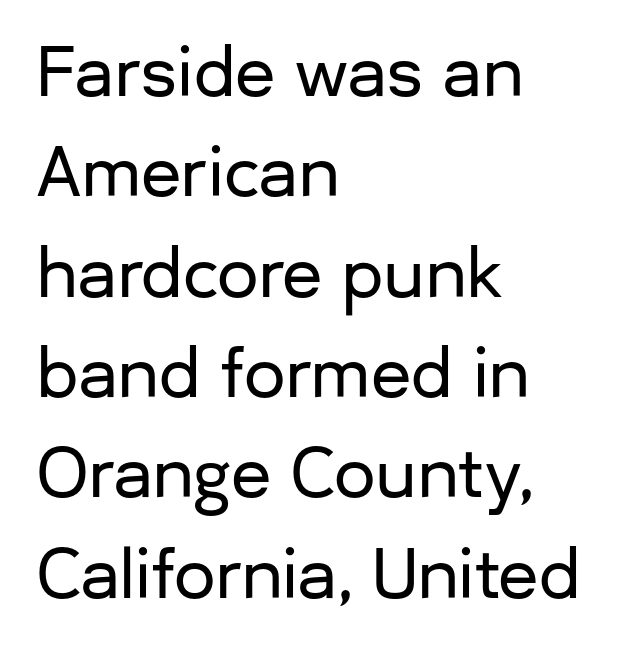
{"serif": "no", "italic": "no", "width": "normal", "stroke_contrast": "low", "x_height": "medium", "monospaced": "no", "underline": "no", "align": "left", "line_spacing": "normal", "line_spacing_ratio": 1.52, "letter_spacing": "normal", "letter_spacing_em": 0.0, "glyph_px": 66}
